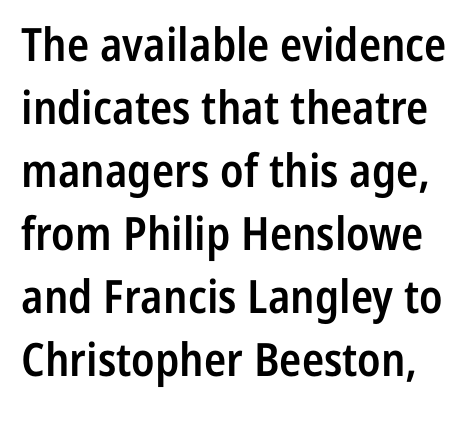
{"serif": "no", "italic": "no", "bold": "semi", "weight": "semibold", "width": "condensed", "stroke_contrast": "low", "x_height": "medium", "monospaced": "no", "underline": "no", "line_spacing": "normal", "line_spacing_ratio": 1.37, "letter_spacing": "normal", "letter_spacing_em": 0.0, "glyph_px": 46}
